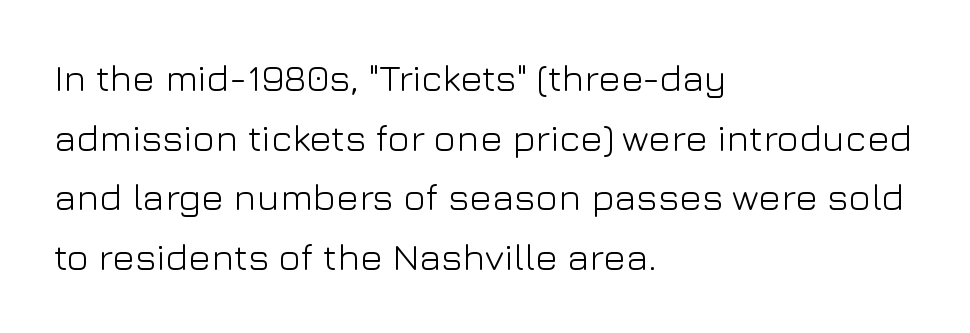
{"serif": "no", "italic": "no", "bold": "no", "weight": "light", "width": "normal", "stroke_contrast": "low", "x_height": "medium", "monospaced": "no", "underline": "no", "align": "left", "line_spacing": "normal", "line_spacing_ratio": 1.57, "letter_spacing": "normal", "letter_spacing_em": 0.0, "glyph_px": 38}
